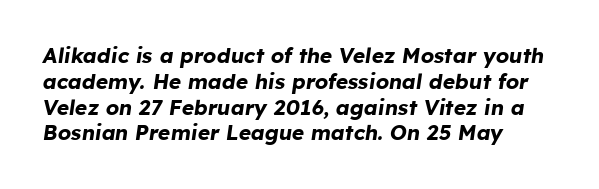
On the weight axis this lands at bold, roughly 700. The tracking reads as untouched default to a designer's eye. It's the slanting kind of type. Line starts are locked; line ends wander. No word sits above an underline.
